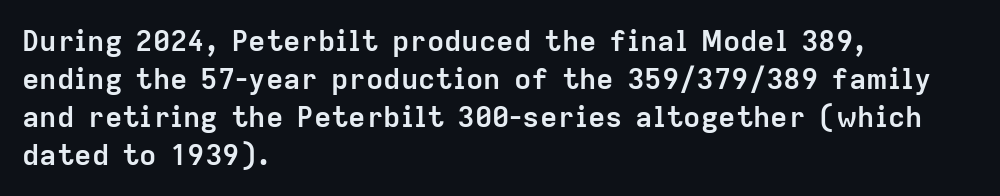
Q: Is the text bold? A: Yes.
Q: Is the text italic (slanted)? A: No, it is upright.
Q: Is the typeface a serif or a sans-serif typeface? A: Sans-serif.
Q: Is the text underlined? A: No.
Q: How is the paragraph aligned? A: Left-aligned.
Q: Is the spacing between letters normal or unusually wide? A: Normal.
Q: Is the spacing between lines tight, normal or loose? A: Normal.
Q: Width (condensed, normal, or wide)? A: Normal.
Q: Stroke contrast? A: Low.
Q: x-height? A: Medium.
Q: Monospaced? A: No.
